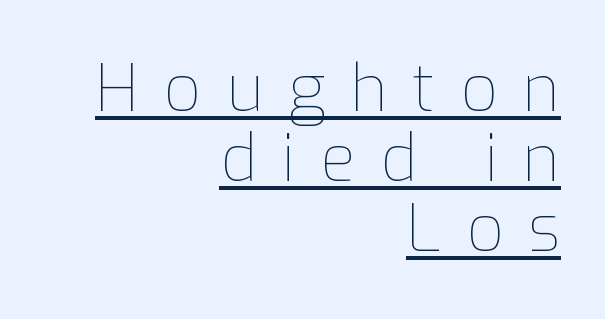
{"italic": "no", "bold": "no", "weight": "thin", "width": "normal", "stroke_contrast": "low", "x_height": "medium", "monospaced": "no", "underline": "yes", "align": "right", "line_spacing": "tight", "line_spacing_ratio": 1.08, "letter_spacing": "wide", "letter_spacing_em": 0.38, "glyph_px": 65}
